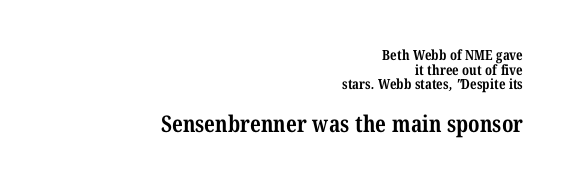
Q: Is the text bold? A: Yes.
Q: Is the text underlined? A: No.
Q: How is the paragraph aligned? A: Right-aligned.
Q: Is the spacing between letters normal or unusually wide? A: Normal.
Q: Is the spacing between lines tight, normal or loose? A: Tight.
Q: Which block of text is set in a larger size, the first (top) or the second (bottom)? A: The second (bottom) one.
